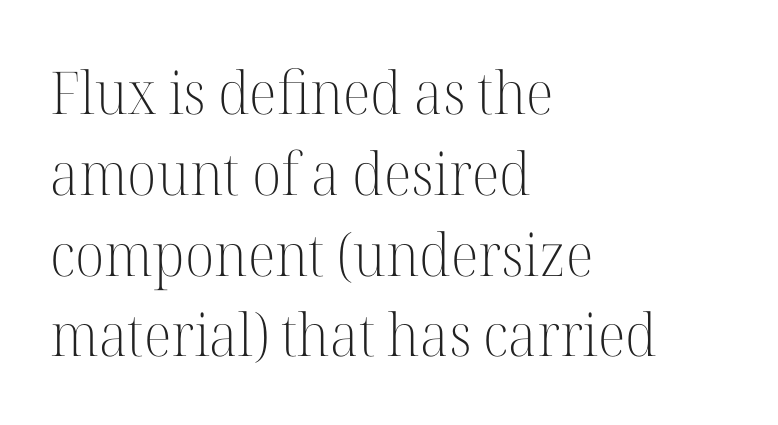
Q: Is the text bold? A: No.
Q: Is the text italic (slanted)? A: No, it is upright.
Q: Is the typeface a serif or a sans-serif typeface? A: Serif.
Q: Is the text underlined? A: No.
Q: How is the paragraph aligned? A: Left-aligned.
Q: Is the spacing between letters normal or unusually wide? A: Normal.
Q: Is the spacing between lines tight, normal or loose? A: Normal.
Q: Width (condensed, normal, or wide)? A: Normal.
Q: Stroke contrast? A: High.
Q: x-height? A: Medium.
Q: Monospaced? A: No.
